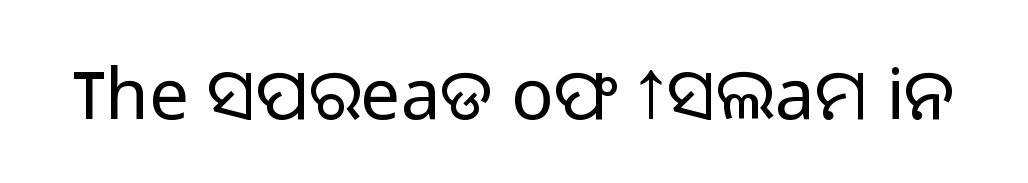
{"serif": "no", "italic": "no", "bold": "no", "weight": "light", "width": "normal", "stroke_contrast": "low", "x_height": "medium", "monospaced": "no", "underline": "no", "letter_spacing": "normal", "letter_spacing_em": 0.0, "glyph_px": 71}
